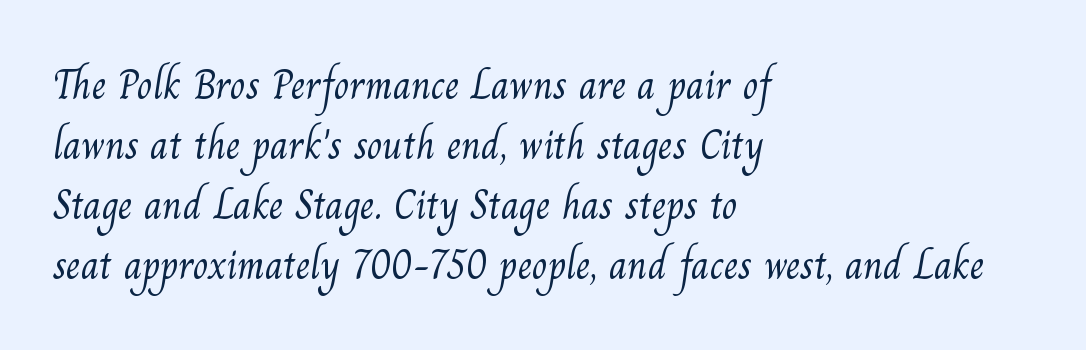
Q: Is the text bold? A: No.
Q: Is the typeface a serif or a sans-serif typeface? A: Serif.
Q: Is the text underlined? A: No.
Q: How is the paragraph aligned? A: Left-aligned.
Q: Is the spacing between letters normal or unusually wide? A: Normal.
Q: Is the spacing between lines tight, normal or loose? A: Normal.
Q: Width (condensed, normal, or wide)? A: Normal.
Q: Stroke contrast? A: Medium.
Q: x-height? A: Small.
Q: Monospaced? A: No.
